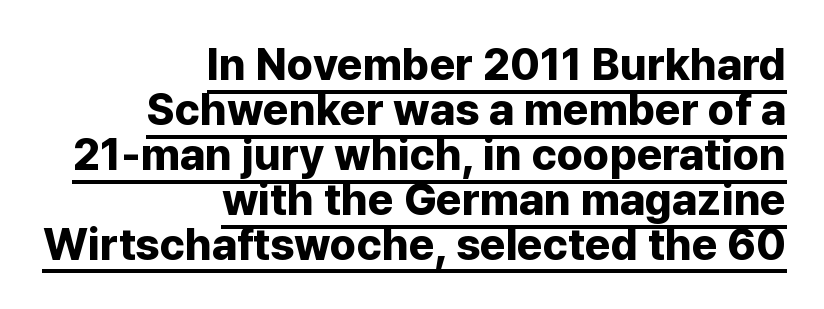
Q: Is the text bold? A: Yes.
Q: Is the text italic (slanted)? A: No, it is upright.
Q: Is the typeface a serif or a sans-serif typeface? A: Sans-serif.
Q: Is the text underlined? A: Yes.
Q: How is the paragraph aligned? A: Right-aligned.
Q: Is the spacing between letters normal or unusually wide? A: Normal.
Q: Is the spacing between lines tight, normal or loose? A: Tight.
Q: Width (condensed, normal, or wide)? A: Normal.
Q: Stroke contrast? A: Low.
Q: x-height? A: Medium.
Q: Monospaced? A: No.
